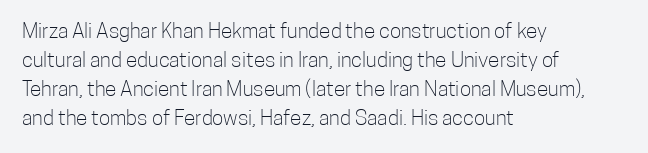
{"italic": "no", "bold": "no", "underline": "no", "align": "left", "line_spacing": "normal", "line_spacing_ratio": 1.38, "letter_spacing": "normal", "letter_spacing_em": 0.0, "glyph_px": 21}
